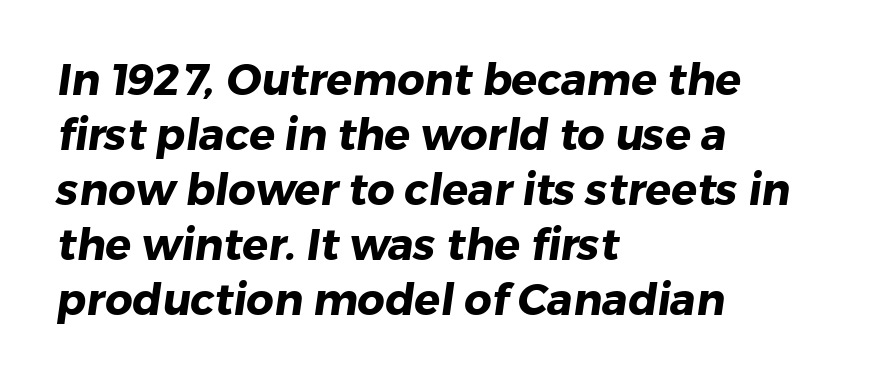
{"serif": "no", "bold": "yes", "weight": "heavy", "width": "normal", "stroke_contrast": "low", "x_height": "medium", "monospaced": "no", "underline": "no", "align": "left", "line_spacing": "normal", "line_spacing_ratio": 1.28, "letter_spacing": "normal", "letter_spacing_em": 0.0, "glyph_px": 43}
